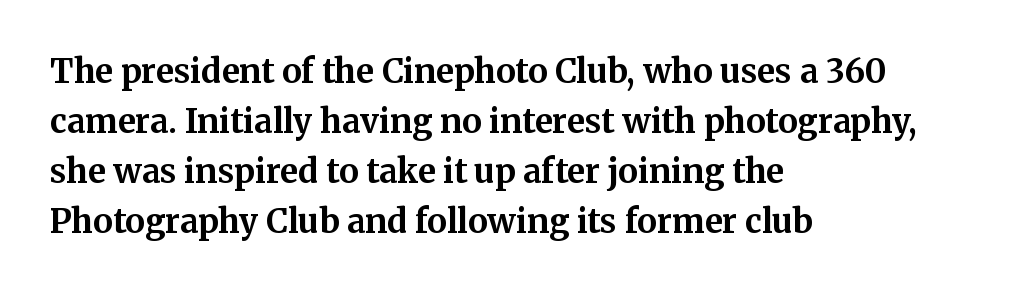
{"serif": "yes", "italic": "no", "bold": "yes", "weight": "bold", "width": "normal", "stroke_contrast": "medium", "x_height": "medium", "monospaced": "no", "underline": "no", "align": "left", "line_spacing": "normal", "line_spacing_ratio": 1.52, "letter_spacing": "normal", "letter_spacing_em": 0.0, "glyph_px": 33}
